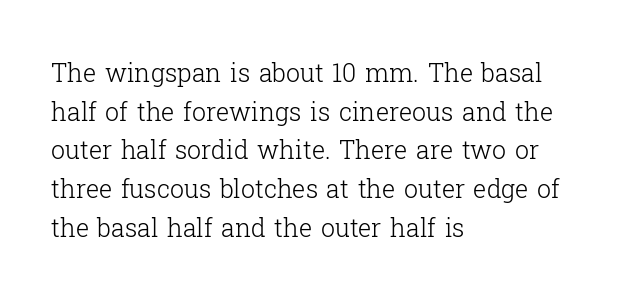
Notice how descenders clear the ascenders below comfortably — that's standard leading. Posture: vertical. Letter spacing: default. This rendering uses left alignment, leaving the right contour irregular.
